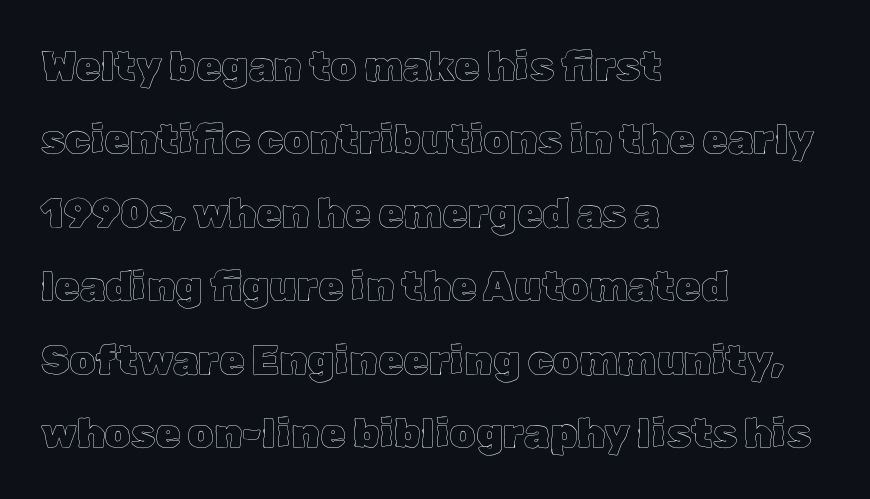
Q: Is the text italic (slanted)? A: No, it is upright.
Q: Is the text underlined? A: No.
Q: How is the paragraph aligned? A: Left-aligned.
Q: Is the spacing between letters normal or unusually wide? A: Normal.
Q: Width (condensed, normal, or wide)? A: Normal.
Q: x-height? A: Medium.
Q: Monospaced? A: No.
